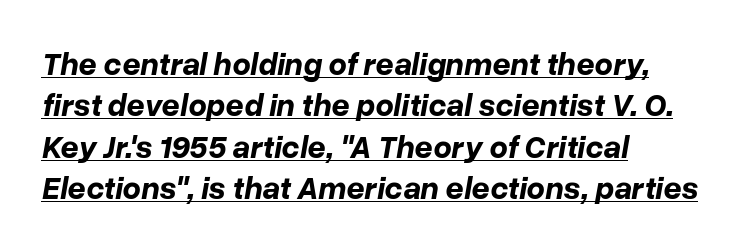
{"italic": "yes", "lean": "right", "slant_degrees": 10, "bold": "yes", "weight": "bold", "width": "normal", "stroke_contrast": "low", "x_height": "medium", "monospaced": "no", "underline": "yes", "align": "left", "line_spacing": "normal", "line_spacing_ratio": 1.29, "letter_spacing": "normal", "letter_spacing_em": 0.0, "glyph_px": 32}
